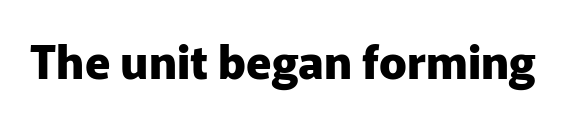
Q: Is the text bold? A: Yes.
Q: Is the text italic (slanted)? A: No, it is upright.
Q: Is the typeface a serif or a sans-serif typeface? A: Sans-serif.
Q: Is the text underlined? A: No.
Q: Is the spacing between letters normal or unusually wide? A: Normal.
Q: Width (condensed, normal, or wide)? A: Normal.
Q: Stroke contrast? A: Low.
Q: x-height? A: Medium.
Q: Monospaced? A: No.
